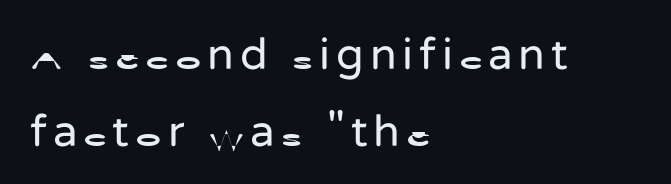
{"serif": "no", "italic": "no", "bold": "no", "weight": "regular", "width": "normal", "stroke_contrast": "low", "x_height": "medium", "monospaced": "no", "underline": "no", "align": "left", "line_spacing_ratio": 1.72, "glyph_px": 45}
